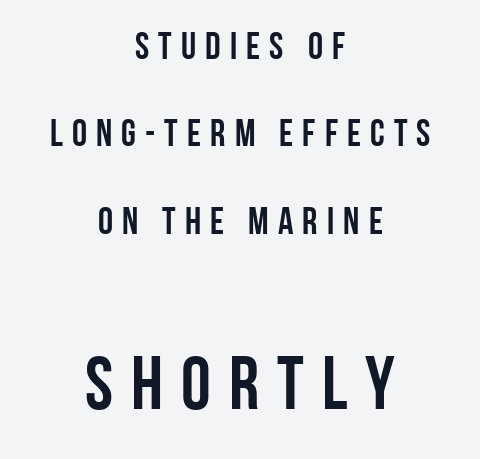
This is roman type, the default non-slanted kind. Where is the straight margin? There isn't one; the lines are centered. Quick note: interline space is abundant. Looks like regular typesetting: each glyph gets only the width it needs. Substantial extra tracking has been applied to these lines.
